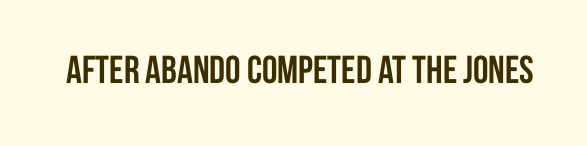
{"serif": "no", "italic": "no", "bold": "yes", "weight": "semibold", "width": "condensed", "stroke_contrast": "low", "x_height": "large", "monospaced": "no", "underline": "no", "letter_spacing": "normal", "letter_spacing_em": 0.0, "glyph_px": 39}
